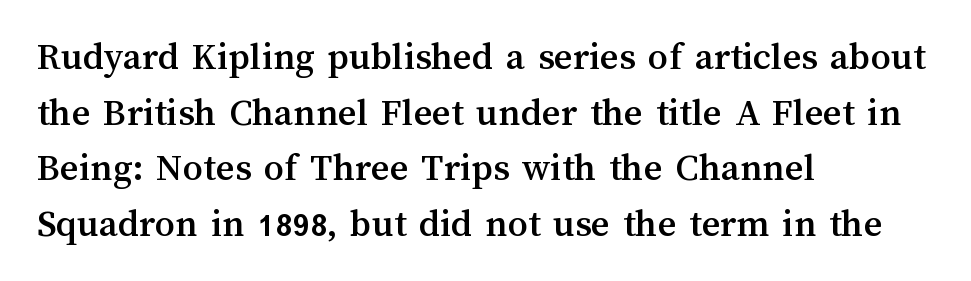
Q: Is the text italic (slanted)? A: No, it is upright.
Q: Is the text underlined? A: No.
Q: How is the paragraph aligned? A: Left-aligned.
Q: Is the spacing between letters normal or unusually wide? A: Normal.
Q: Is the spacing between lines tight, normal or loose? A: Normal.
Q: Width (condensed, normal, or wide)? A: Normal.
Q: Stroke contrast? A: Medium.
Q: x-height? A: Medium.
Q: Monospaced? A: No.
